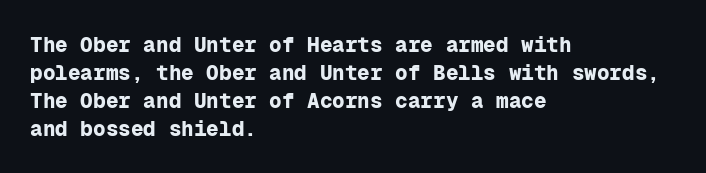
{"italic": "no", "bold": "yes", "underline": "no", "align": "left", "line_spacing": "normal", "line_spacing_ratio": 1.33, "letter_spacing": "normal", "letter_spacing_em": 0.0, "glyph_px": 21}
